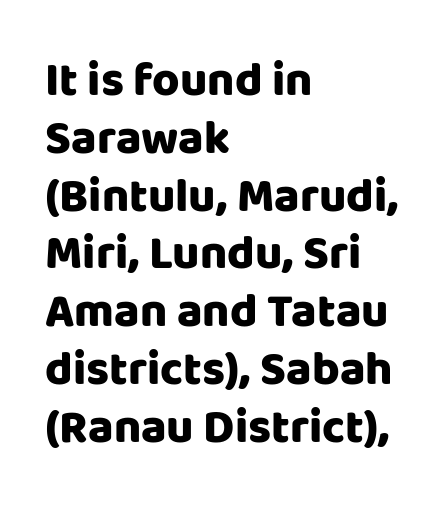
Q: Is the text bold? A: Yes.
Q: Is the text italic (slanted)? A: No, it is upright.
Q: Is the typeface a serif or a sans-serif typeface? A: Sans-serif.
Q: Is the text underlined? A: No.
Q: How is the paragraph aligned? A: Left-aligned.
Q: Is the spacing between letters normal or unusually wide? A: Normal.
Q: Width (condensed, normal, or wide)? A: Normal.
Q: Stroke contrast? A: Low.
Q: x-height? A: Large.
Q: Monospaced? A: No.
